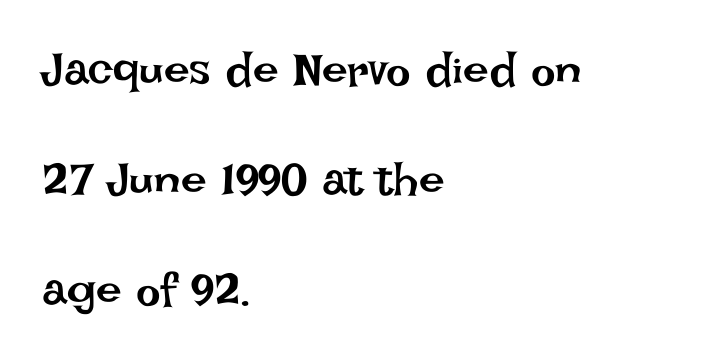
Q: Is the text bold? A: No.
Q: Is the text italic (slanted)? A: No, it is upright.
Q: Is the text underlined? A: No.
Q: How is the paragraph aligned? A: Left-aligned.
Q: Is the spacing between letters normal or unusually wide? A: Normal.
Q: Is the spacing between lines tight, normal or loose? A: Loose.
Q: Width (condensed, normal, or wide)? A: Normal.
Q: Stroke contrast? A: Low.
Q: x-height? A: Large.
Q: Monospaced? A: No.
